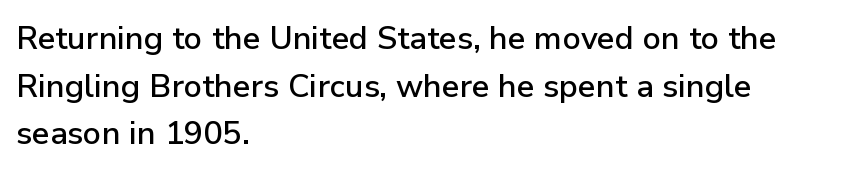
Q: Is the text italic (slanted)? A: No, it is upright.
Q: Is the typeface a serif or a sans-serif typeface? A: Sans-serif.
Q: Is the text underlined? A: No.
Q: How is the paragraph aligned? A: Left-aligned.
Q: Is the spacing between letters normal or unusually wide? A: Normal.
Q: Is the spacing between lines tight, normal or loose? A: Normal.
Q: Width (condensed, normal, or wide)? A: Normal.
Q: Stroke contrast? A: Low.
Q: x-height? A: Medium.
Q: Monospaced? A: No.
